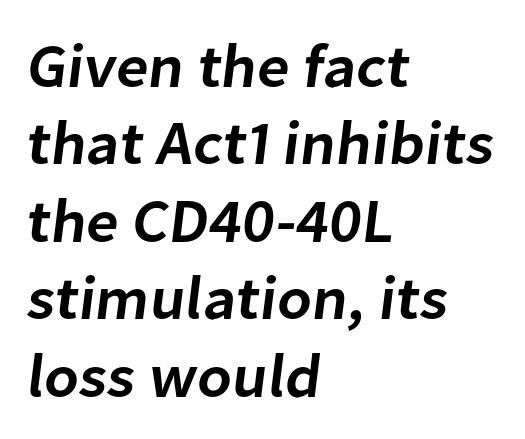
The image shows 62 px semibold sans-serif type; set left-aligned, normal line spacing (1.25x), normal letter spacing, not underlined; low stroke contrast and a medium x-height.
